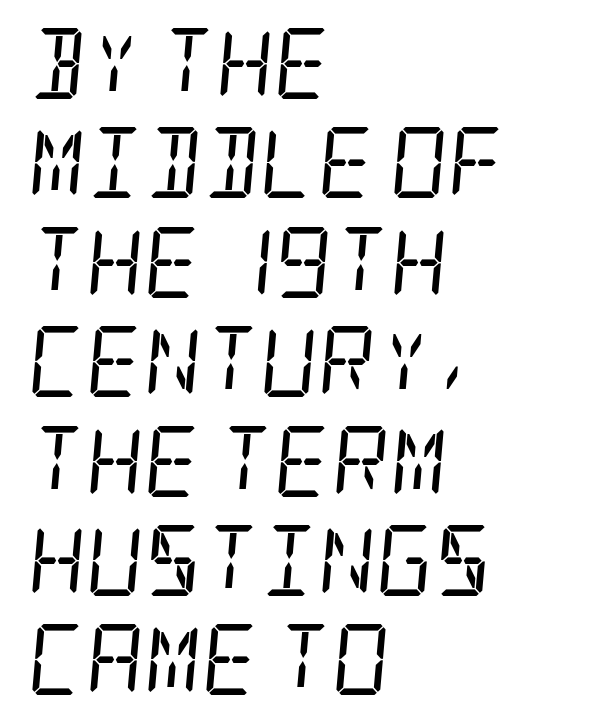
Q: Is the text bold? A: No.
Q: Is the text italic (slanted)? A: Yes, it leans right by about 5 degrees.
Q: Is the typeface a serif or a sans-serif typeface? A: Serif.
Q: Is the text underlined? A: No.
Q: How is the paragraph aligned? A: Left-aligned.
Q: Is the spacing between letters normal or unusually wide? A: Normal.
Q: Is the spacing between lines tight, normal or loose? A: Normal.
Q: Width (condensed, normal, or wide)? A: Condensed.
Q: Stroke contrast? A: Low.
Q: x-height? A: Large.
